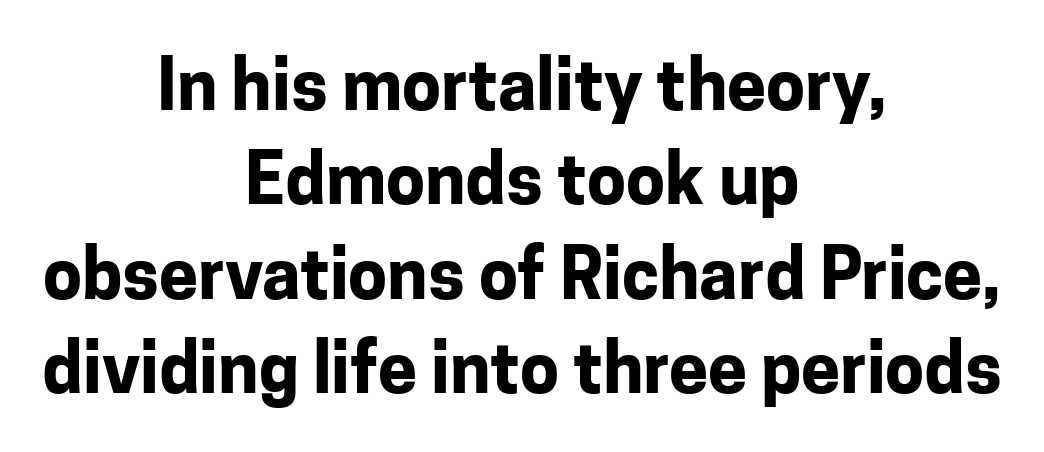
The image shows 70 px bold sans-serif type, upright; set centered, normal line spacing (1.35x), normal letter spacing, not underlined; low stroke contrast and a medium x-height.
